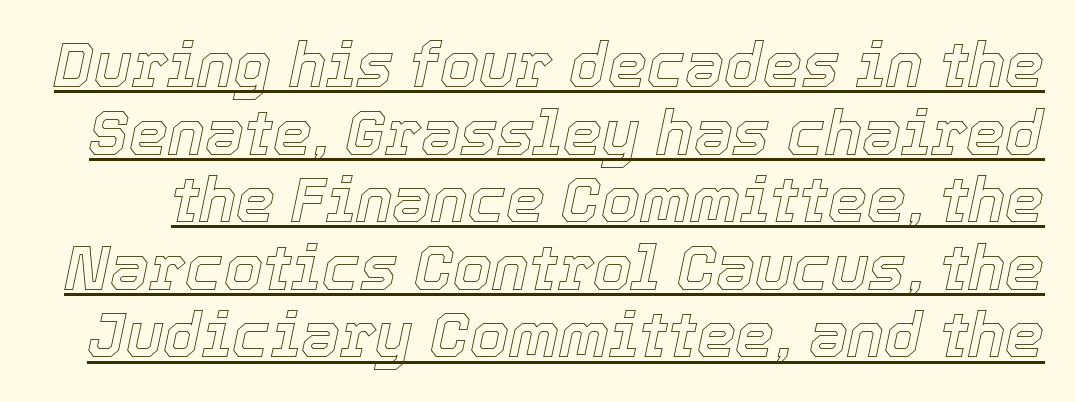
The image shows 62 px text type, italic (leaning right); set tight line spacing (1.09x), normal letter spacing, underlined; a medium x-height.
